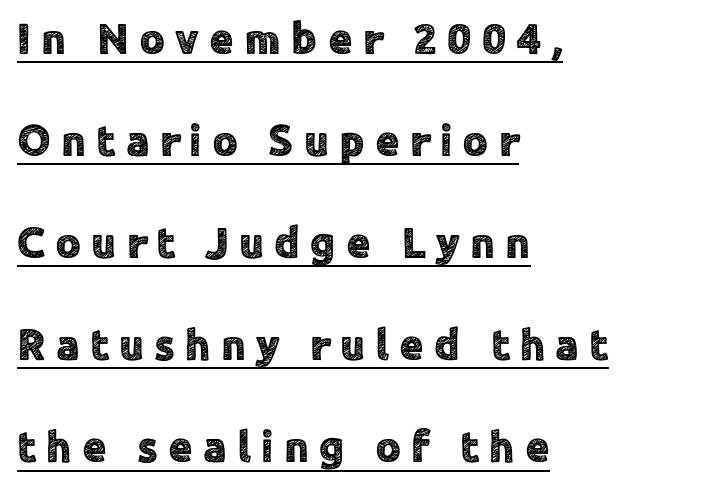
Q: Is the text italic (slanted)? A: No, it is upright.
Q: Is the typeface a serif or a sans-serif typeface? A: Sans-serif.
Q: Is the text underlined? A: Yes.
Q: How is the paragraph aligned? A: Left-aligned.
Q: Is the spacing between letters normal or unusually wide? A: Unusually wide.
Q: Is the spacing between lines tight, normal or loose? A: Loose.
Q: Width (condensed, normal, or wide)? A: Normal.
Q: x-height? A: Medium.
Q: Monospaced? A: No.
